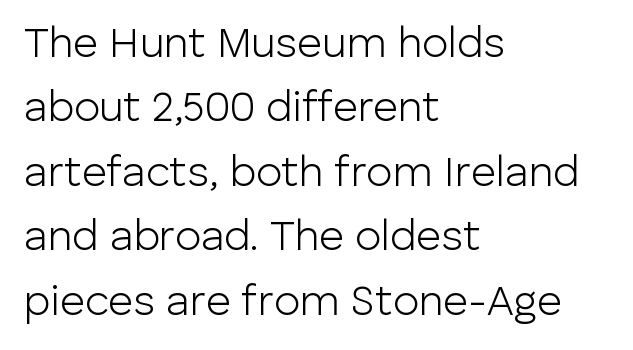
Standard letterfit; no display-style spreading of the glyphs. These lines are rendered in a variable-pitch font. No chunkiness to these letters — they're not bold. The letters stand upright; this is a roman face. Short and long lines alike share a common starting point at left.
